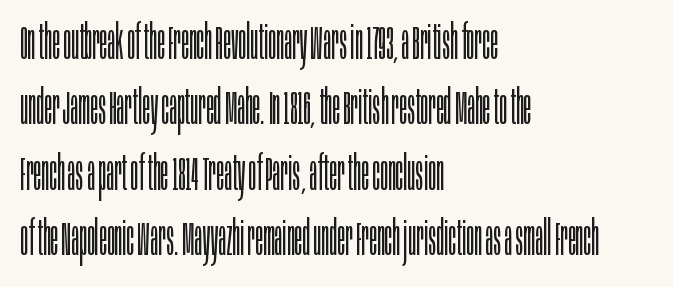
{"serif": "no", "italic": "no", "bold": "no", "weight": "light", "width": "condensed", "stroke_contrast": "low", "x_height": "large", "monospaced": "no", "underline": "no", "align": "left", "line_spacing": "normal", "line_spacing_ratio": 1.36, "letter_spacing": "normal", "letter_spacing_em": 0.0, "glyph_px": 48}
